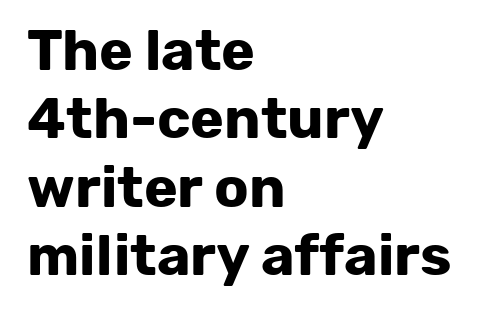
A typesetter would call this proportional, since set widths differ per character. A classic flush-left, rag-right setting is used for this passage. The letters are bold, with thick, heavy strokes. Does the lettering tilt? It doesn't — this is upright. Note: no serifs on the glyphs.
